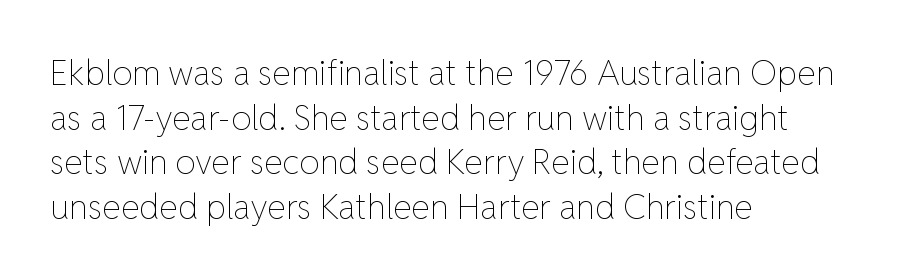
This sample uses plain, unmodified letter spacing. The strip under each line holds only bare page. Vertical spacing — default. The lettering holds an erect, upright posture throughout. The letterforms sit at book weight or below. These lines are rendered in a variable-pitch font.
